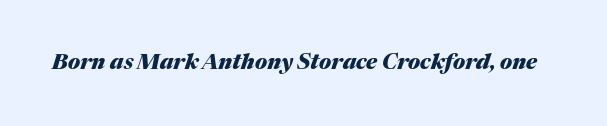
Q: Is the text bold? A: Yes.
Q: Is the text italic (slanted)? A: Yes, it leans right by about 17 degrees.
Q: Is the text underlined? A: No.
Q: Is the spacing between letters normal or unusually wide? A: Normal.
